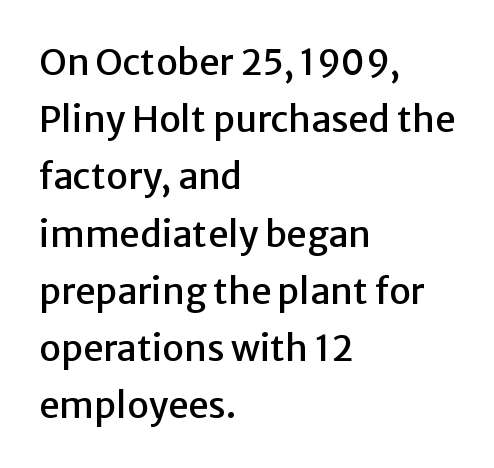
The image shows 36 px sans-serif type, upright; set left-aligned, normal line spacing (1.59x), normal letter spacing, not underlined; low stroke contrast and a medium x-height.
